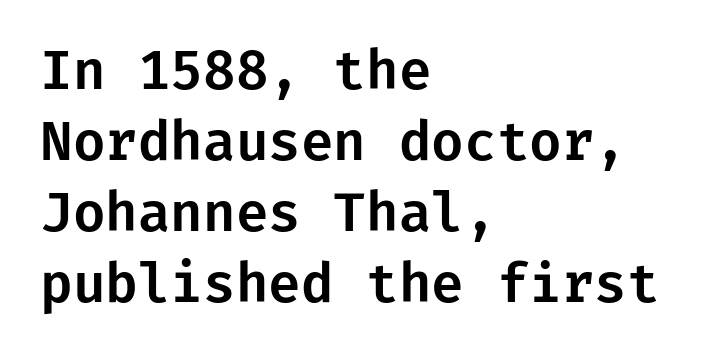
Q: Is the text italic (slanted)? A: No, it is upright.
Q: Is the typeface a serif or a sans-serif typeface? A: Sans-serif.
Q: Is the text underlined? A: No.
Q: How is the paragraph aligned? A: Left-aligned.
Q: Is the spacing between letters normal or unusually wide? A: Normal.
Q: Is the spacing between lines tight, normal or loose? A: Normal.
Q: Width (condensed, normal, or wide)? A: Normal.
Q: Stroke contrast? A: Low.
Q: x-height? A: Medium.
